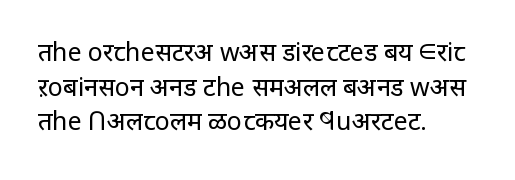
{"italic": "no", "bold": "no", "underline": "no", "align": "left", "line_spacing": "normal", "line_spacing_ratio": 1.39, "letter_spacing": "normal", "letter_spacing_em": 0.0, "glyph_px": 25}
